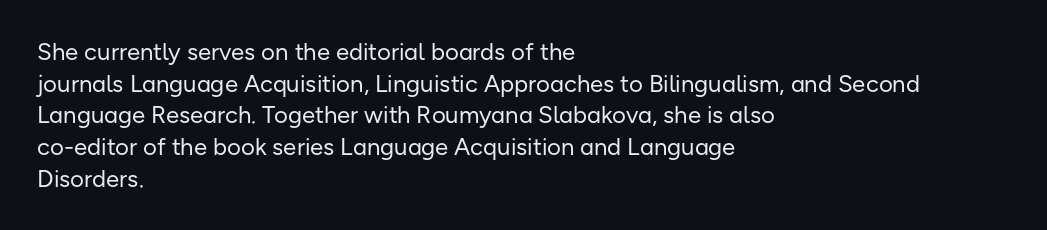
{"italic": "no", "bold": "no", "underline": "no", "align": "left", "line_spacing": "normal", "line_spacing_ratio": 1.32, "letter_spacing": "normal", "letter_spacing_em": 0.0, "glyph_px": 24}
